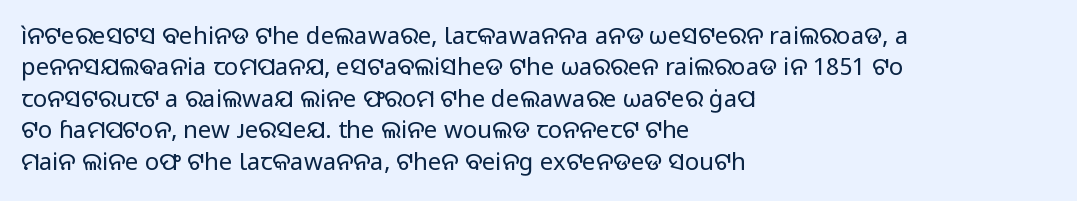
The image shows 24 px text type, upright; set left-aligned, normal line spacing (1.31x), normal letter spacing, not underlined.
